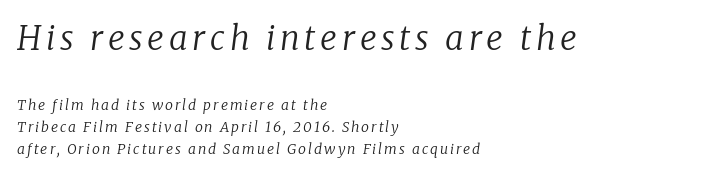
{"serif": "yes", "italic": "yes", "lean": "right", "slant_degrees": 8, "bold": "no", "weight": "regular", "width": "normal", "stroke_contrast": "low", "x_height": "medium", "monospaced": "no", "underline": "no", "align": "left", "line_spacing": "normal", "line_spacing_ratio": 1.58, "larger_block": "first", "size_ratio": 2.36, "glyph_px": 33}
